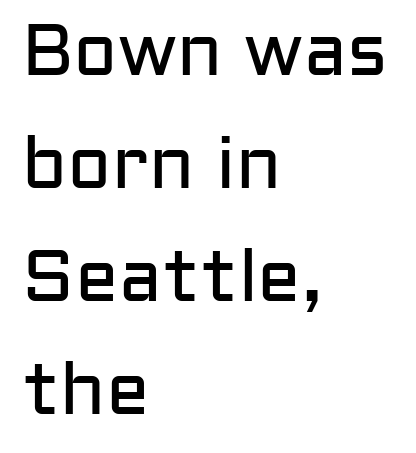
Q: Is the text bold? A: No.
Q: Is the text italic (slanted)? A: No, it is upright.
Q: Is the typeface a serif or a sans-serif typeface? A: Sans-serif.
Q: Is the text underlined? A: No.
Q: How is the paragraph aligned? A: Left-aligned.
Q: Is the spacing between letters normal or unusually wide? A: Normal.
Q: Is the spacing between lines tight, normal or loose? A: Normal.
Q: Width (condensed, normal, or wide)? A: Normal.
Q: Stroke contrast? A: Low.
Q: x-height? A: Medium.
Q: Monospaced? A: No.
